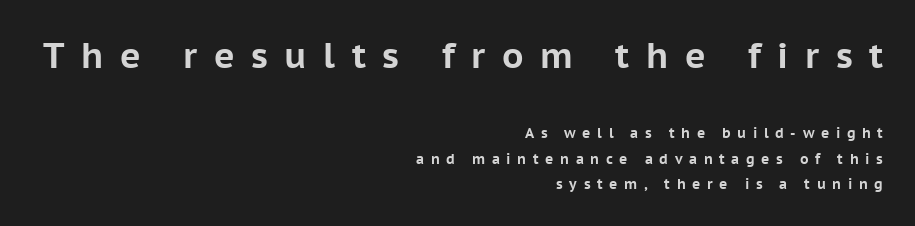
Notice how thick the strokes are: this is what a full bold looks like. The string is rendered with underlining switched off. Each letter keeps its own natural width here, so spacing adapts to shape. Typeset ragged left — the right edge is the straight one. Vertical strokes here are truly vertical. The type family on display is of the sans-serif kind.
